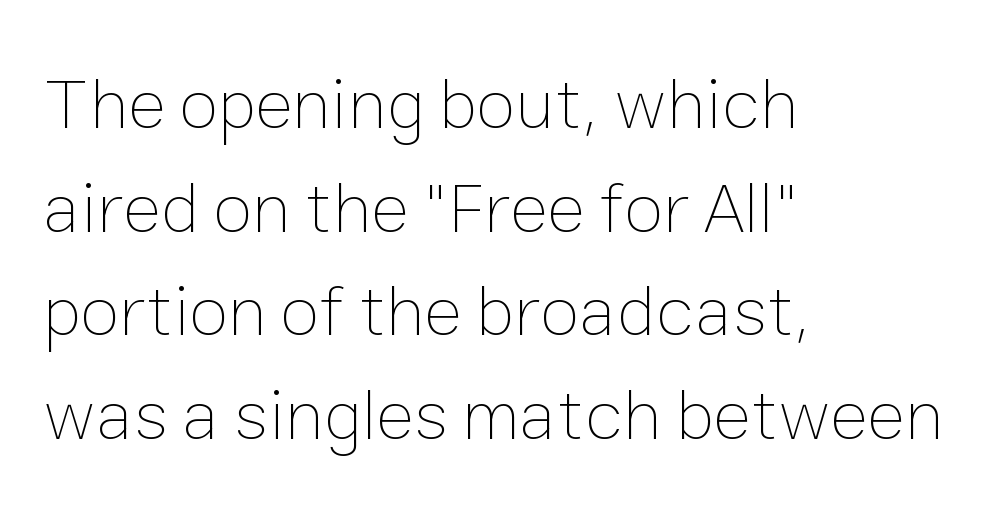
The image shows 72 px thin type, upright; set left-aligned, normal line spacing (1.44x), normal letter spacing, not underlined; low stroke contrast and a medium x-height.
